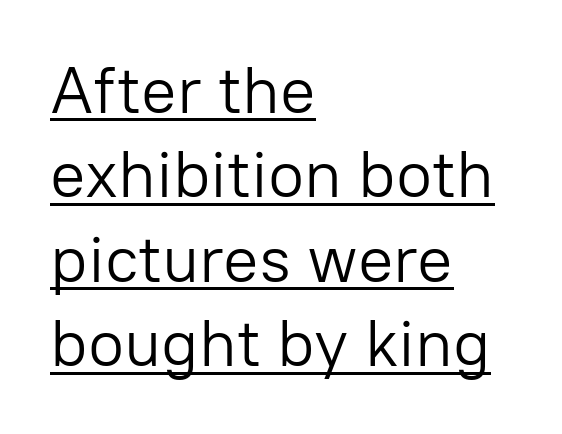
Every stem runs plumb, perpendicular to the baseline. Students, note that the glyphs here touch the page at normal intervals. Which margin do the lines hug? The left one — the right edge is uneven. What decoration does the sample have? An underline. The glyphs in this specimen are sans serif.
